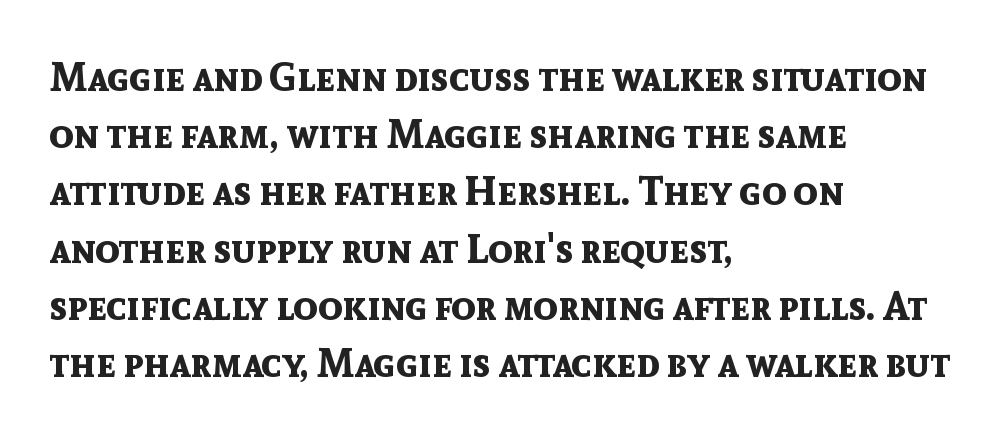
Strong, thick strokes mark this as bold type. Regarding leading, the lines here are spaced in the standard way. The text block is weighted toward the left margin, trailing off unevenly rightward. Note: no serifs on the glyphs. Characters remain perfectly vertical along every line. The rendering uses natural spacing where letterforms have individual widths.
